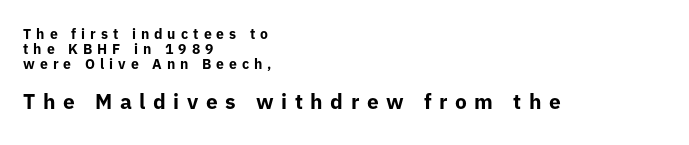
{"italic": "no", "bold": "yes", "underline": "no", "align": "left", "line_spacing": "tight", "line_spacing_ratio": 1.08, "letter_spacing": "wide", "letter_spacing_em": 0.36, "larger_block": "second", "size_ratio": 1.5, "glyph_px": 21}
